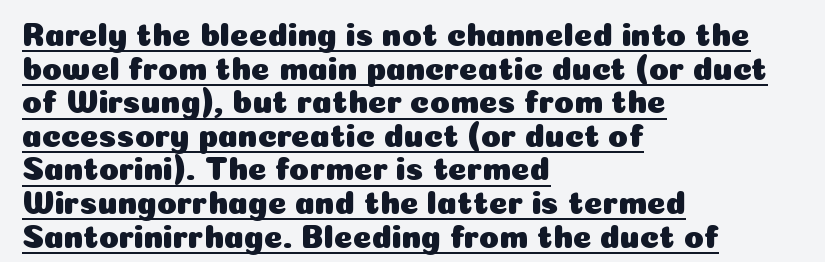
{"serif": "no", "italic": "no", "width": "normal", "stroke_contrast": "low", "x_height": "medium", "monospaced": "no", "underline": "yes", "align": "left", "line_spacing": "tight", "line_spacing_ratio": 1.05, "letter_spacing": "normal", "letter_spacing_em": 0.0, "glyph_px": 32}
